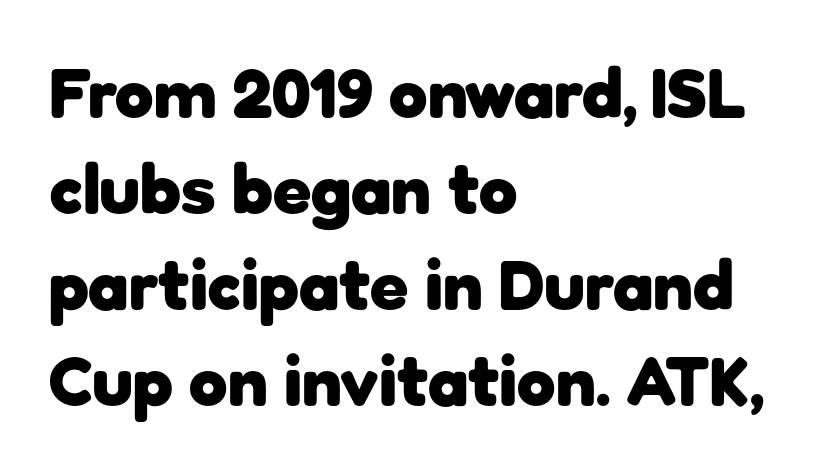
{"serif": "no", "italic": "no", "bold": "yes", "weight": "heavy", "width": "normal", "stroke_contrast": "low", "x_height": "medium", "monospaced": "no", "underline": "no", "align": "left", "line_spacing": "normal", "line_spacing_ratio": 1.37, "letter_spacing": "normal", "letter_spacing_em": 0.0, "glyph_px": 70}
